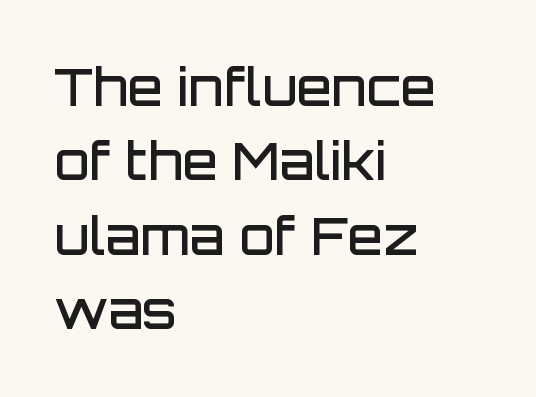
Q: Is the text bold? A: Semi-bold.
Q: Is the text italic (slanted)? A: No, it is upright.
Q: Is the typeface a serif or a sans-serif typeface? A: Sans-serif.
Q: Is the text underlined? A: No.
Q: How is the paragraph aligned? A: Left-aligned.
Q: Is the spacing between letters normal or unusually wide? A: Normal.
Q: Is the spacing between lines tight, normal or loose? A: Normal.
Q: Width (condensed, normal, or wide)? A: Normal.
Q: Stroke contrast? A: Low.
Q: x-height? A: Large.
Q: Monospaced? A: No.
